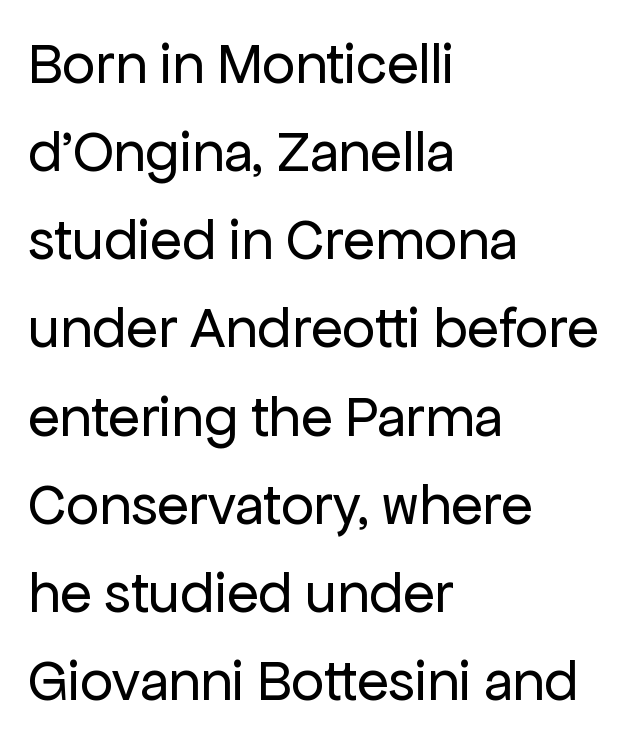
The image shows 58 px regular-weight sans-serif type, upright; set left-aligned, normal line spacing (1.52x), normal letter spacing, not underlined; low stroke contrast and a medium x-height.
